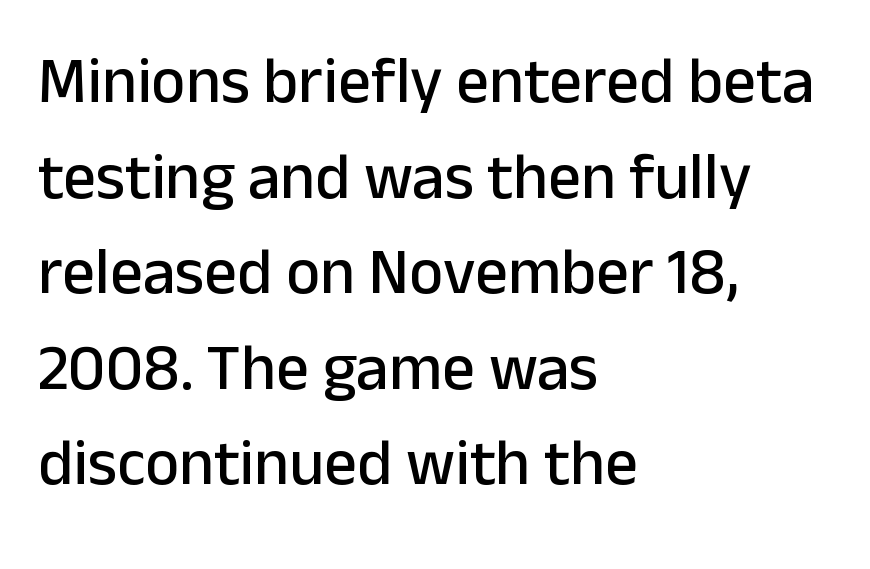
The image shows 65 px sans-serif type, upright; set left-aligned, normal line spacing (1.47x), normal letter spacing, not underlined; low stroke contrast and a medium x-height.
